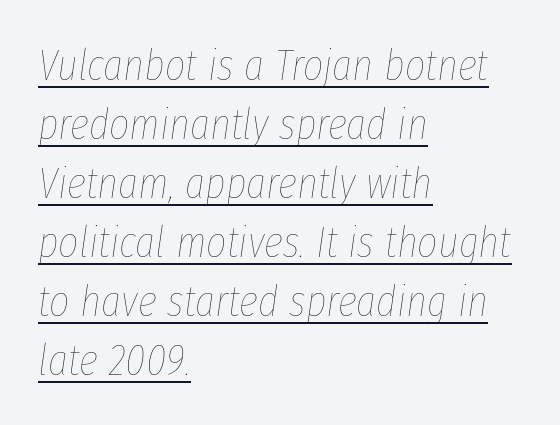
{"italic": "yes", "lean": "right", "slant_degrees": 8, "bold": "no", "weight": "thin", "width": "condensed", "stroke_contrast": "low", "x_height": "medium", "monospaced": "no", "underline": "yes", "align": "left", "line_spacing": "normal", "line_spacing_ratio": 1.34, "letter_spacing": "normal", "letter_spacing_em": 0.0, "glyph_px": 44}
